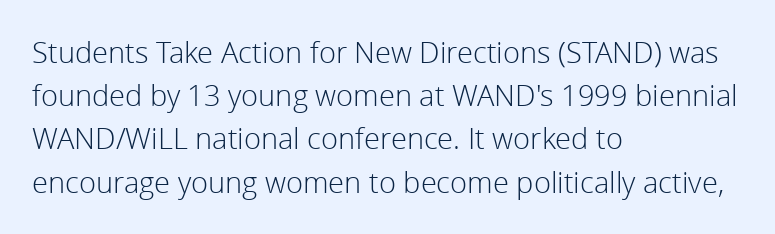
The image shows 29 px light sans-serif type, upright; set left-aligned, normal line spacing (1.49x), normal letter spacing, not underlined; a medium x-height.
